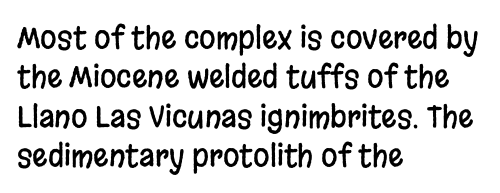
{"serif": "no", "italic": "no", "width": "condensed", "stroke_contrast": "low", "x_height": "large", "monospaced": "no", "underline": "no", "align": "left", "line_spacing": "normal", "line_spacing_ratio": 1.31, "letter_spacing": "normal", "letter_spacing_em": 0.0, "glyph_px": 30}
